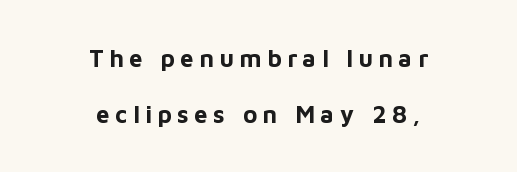
Q: Is the text bold? A: Yes.
Q: Is the text italic (slanted)? A: No, it is upright.
Q: Is the text underlined? A: No.
Q: How is the paragraph aligned? A: Centered.
Q: Is the spacing between letters normal or unusually wide? A: Unusually wide.
Q: Is the spacing between lines tight, normal or loose? A: Loose.
